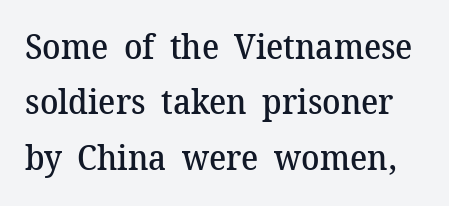
The image shows 34 px semibold serif type, upright; set normal line spacing (1.63x), normal letter spacing, not underlined; medium stroke contrast and a medium x-height.
